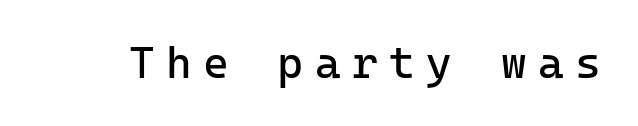
The image shows 44 px regular-weight sans-serif type, upright, monospaced; set unusually wide letter spacing (+0.26 em), not underlined; low stroke contrast and a medium x-height.
